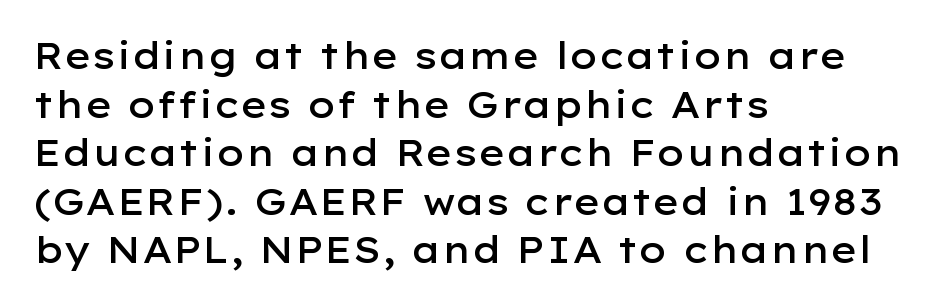
{"serif": "no", "italic": "no", "bold": "semi", "weight": "semibold", "width": "wide", "stroke_contrast": "low", "x_height": "medium", "monospaced": "no", "underline": "no", "align": "left", "line_spacing": "normal", "line_spacing_ratio": 1.35, "letter_spacing": "normal", "letter_spacing_em": 0.0, "glyph_px": 36}
